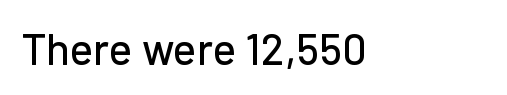
Q: Is the text italic (slanted)? A: No, it is upright.
Q: Is the typeface a serif or a sans-serif typeface? A: Sans-serif.
Q: Is the text underlined? A: No.
Q: How is the paragraph aligned? A: Left-aligned.
Q: Is the spacing between letters normal or unusually wide? A: Normal.
Q: Width (condensed, normal, or wide)? A: Normal.
Q: Stroke contrast? A: Low.
Q: x-height? A: Medium.
Q: Monospaced? A: No.
